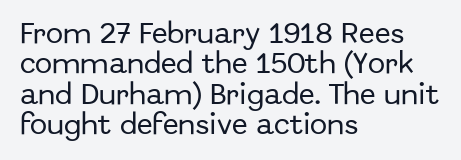
The face used here is rendered with its standard letterfit. These lines are set flush left with a ragged right edge. The glyphs are unaccompanied by any horizontal stroke below them. Normally led — the rows are evenly, conventionally spaced. Do the letters lean? They stand straight.
